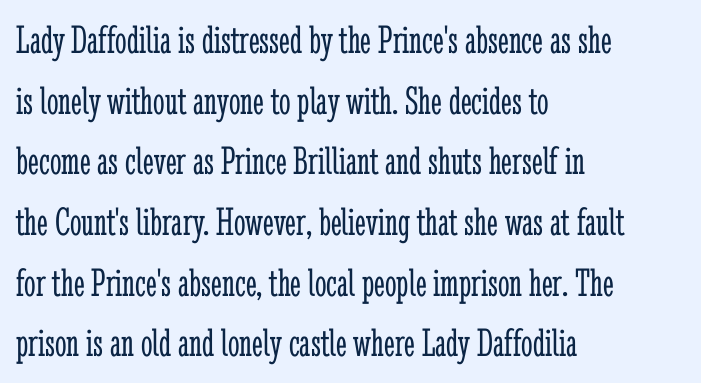
Notice how descenders clear the ascenders below comfortably — that's standard leading. Compared with a typical body face, this is equally light or lighter still. Casual observation: everything's shoved over to the left. Look at the bottom of the vertical strokes: they flare into serifs here. Tracking value appears to be zero — textbook default spacing.
